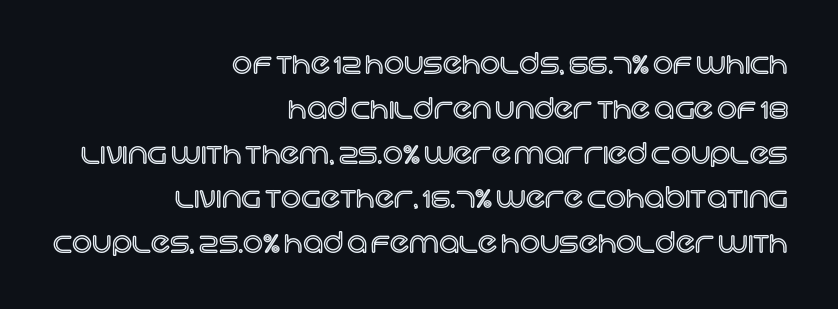
Q: Is the text italic (slanted)? A: No, it is upright.
Q: Is the text underlined? A: No.
Q: How is the paragraph aligned? A: Right-aligned.
Q: Is the spacing between letters normal or unusually wide? A: Normal.
Q: Is the spacing between lines tight, normal or loose? A: Normal.
Q: Width (condensed, normal, or wide)? A: Normal.
Q: x-height? A: Large.
Q: Monospaced? A: No.
